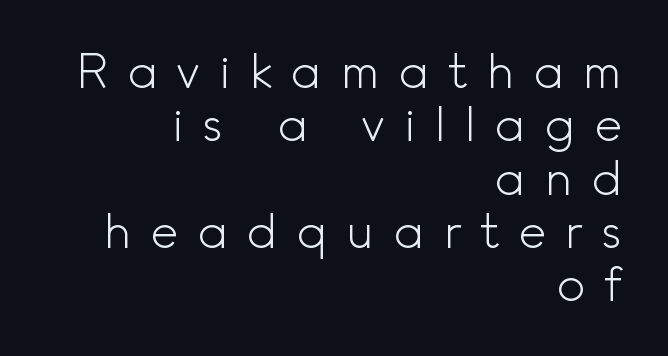
The passage shown is typed in a proportional face where columns would drift. This sample trades vertical openness for compactness between lines. In CSS terms this would be text-align: right. Glance below the letters and you will spot only blank space.
